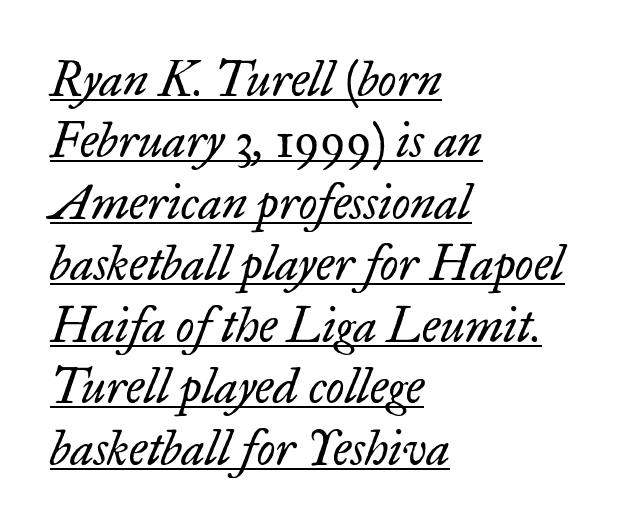
The image shows 48 px regular-weight serif type, italic (leaning right); set left-aligned, normal line spacing (1.28x), normal letter spacing, underlined; low stroke contrast and a small x-height.
